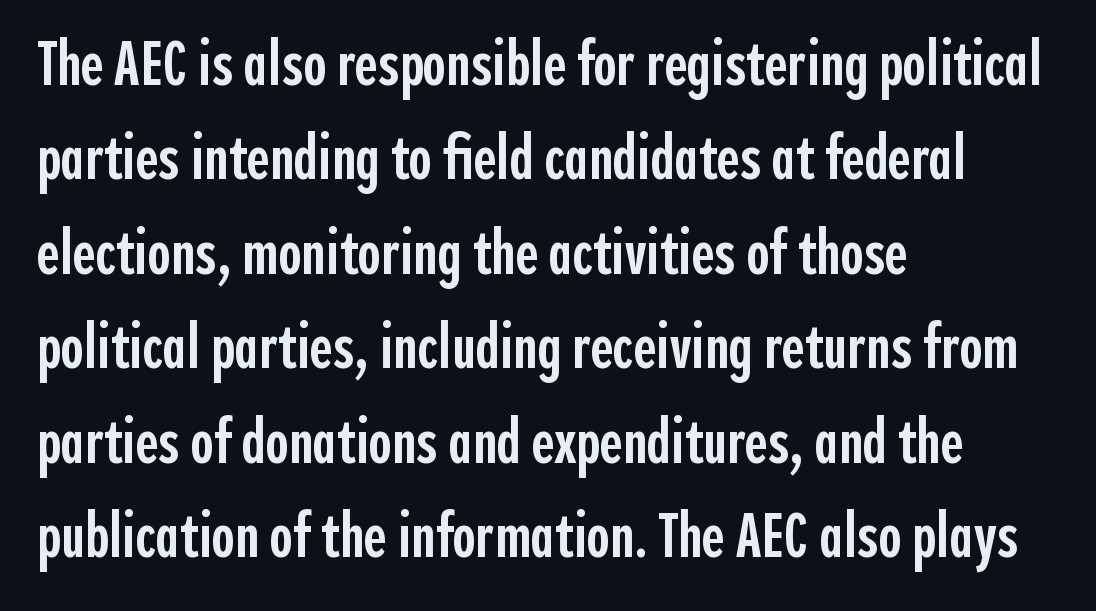
The passage shown is typeset with a sans-serif family. The passage shown is typed in a proportional face where columns would drift. The block of text has a typical density, with ordinary space between rows. Beneath every word, the page is bare. The characters look somewhat weighty, a semibold short of true bold.
